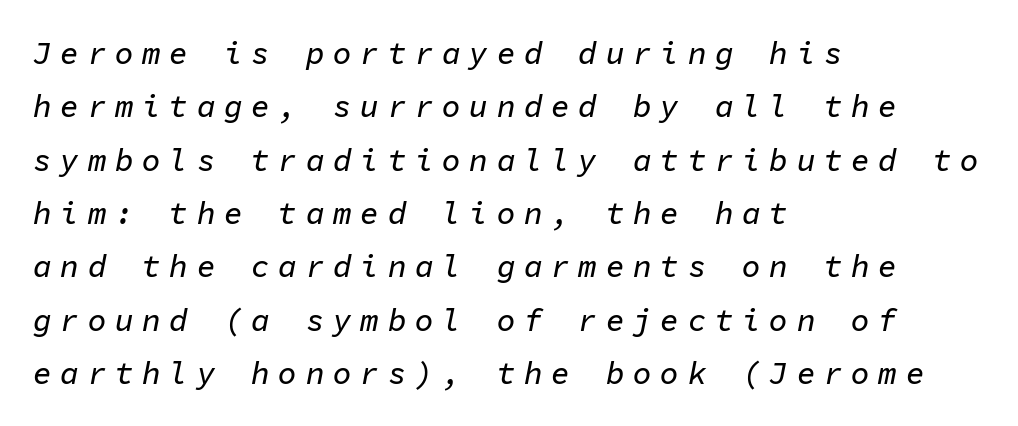
{"italic": "yes", "lean": "right", "slant_degrees": 11, "width": "normal", "stroke_contrast": "low", "x_height": "medium", "monospaced": "yes", "underline": "no", "align": "left", "line_spacing_ratio": 1.72, "letter_spacing": "wide", "letter_spacing_em": 0.28, "glyph_px": 31}
